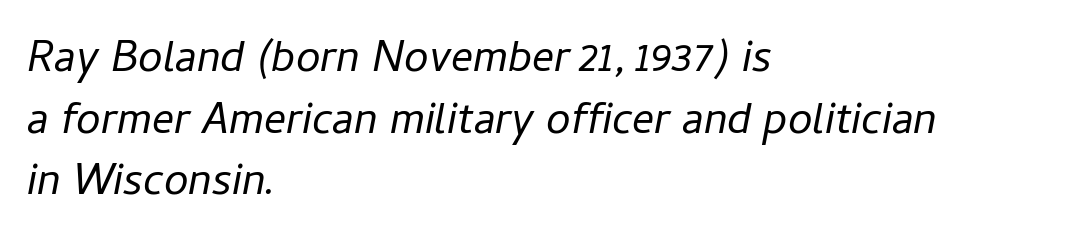
{"italic": "yes", "lean": "right", "slant_degrees": 11, "bold": "no", "weight": "regular", "width": "normal", "stroke_contrast": "low", "x_height": "medium", "monospaced": "no", "underline": "no", "align": "left", "line_spacing": "normal", "line_spacing_ratio": 1.4, "letter_spacing": "normal", "letter_spacing_em": 0.0, "glyph_px": 44}
